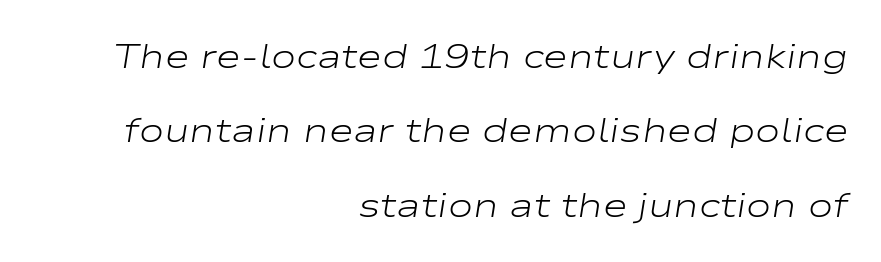
The image shows 34 px light, wide type, italic (leaning right); set right-aligned, loose line spacing (2.19x), normal letter spacing, not underlined; low stroke contrast and a medium x-height.
